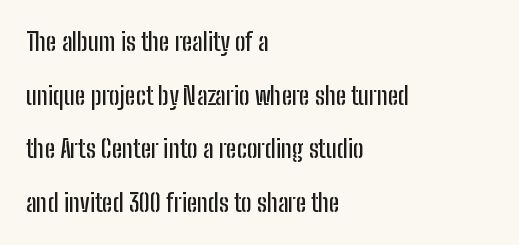
{"italic": "no", "underline": "no", "align": "left", "line_spacing": "loose", "line_spacing_ratio": 2.15, "letter_spacing": "normal", "letter_spacing_em": 0.0, "glyph_px": 25}
